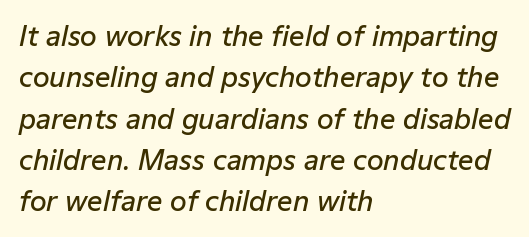
{"italic": "yes", "lean": "right", "slant_degrees": 12, "bold": "semi", "underline": "no", "align": "left", "line_spacing": "normal", "line_spacing_ratio": 1.53, "letter_spacing": "normal", "letter_spacing_em": 0.0, "glyph_px": 27}
